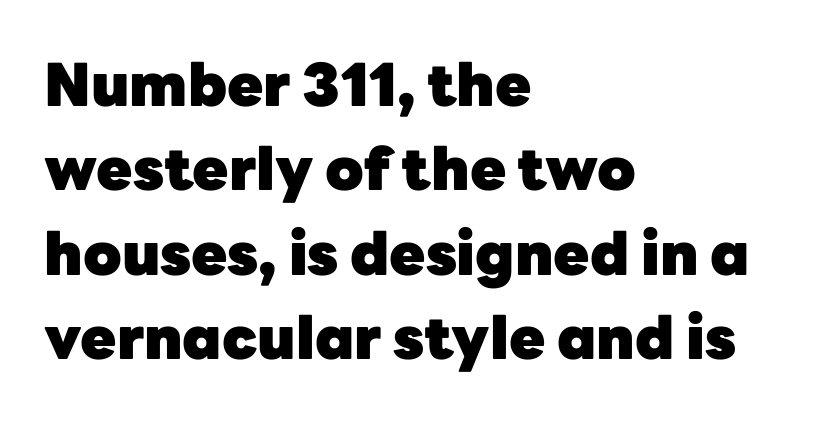
Proportional: the letters do not fall into vertical columns. The space directly below the letters is spotless. Is the type bold? Yes — the strokes are clearly thick and heavy. Line spacing here is normal. The lettering holds an erect, upright posture throughout. The type is set solid horizontally, with unmodified tracking.
